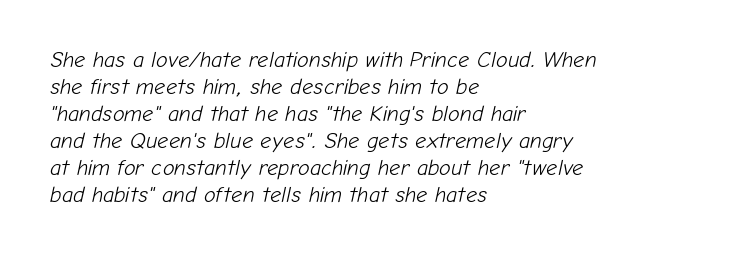
This rendering features lettering with no underline. Stroke mass is kept to a normal reading level or below. The ragged edge is on the right, which tells us the setting is flush left. The letters are slanted; this is an italic face. These lines keep a tight, regular rhythm from letter to letter.
